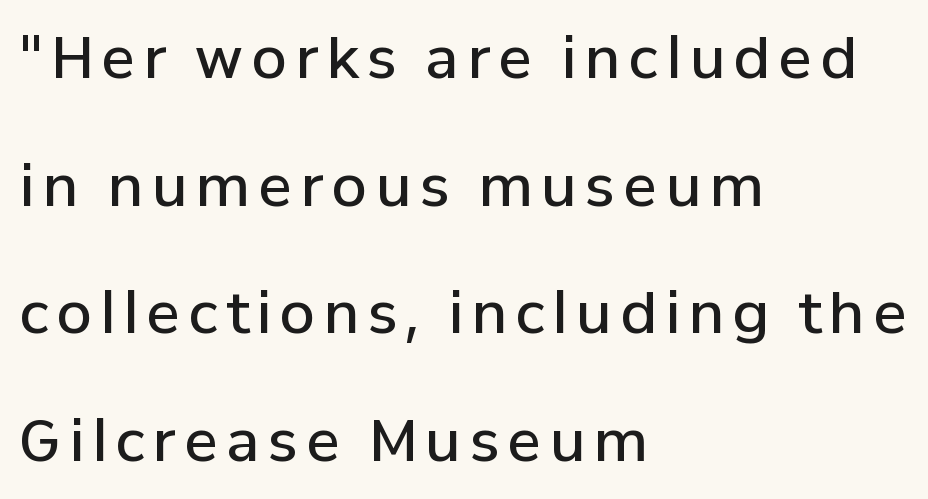
The letters advance in unequal steps, a hallmark of proportional type. It's the straight-up-and-down kind of type. This is the in-between weight designers call semibold or demi. You can tell from the bare stems that sans-serif type was used.
